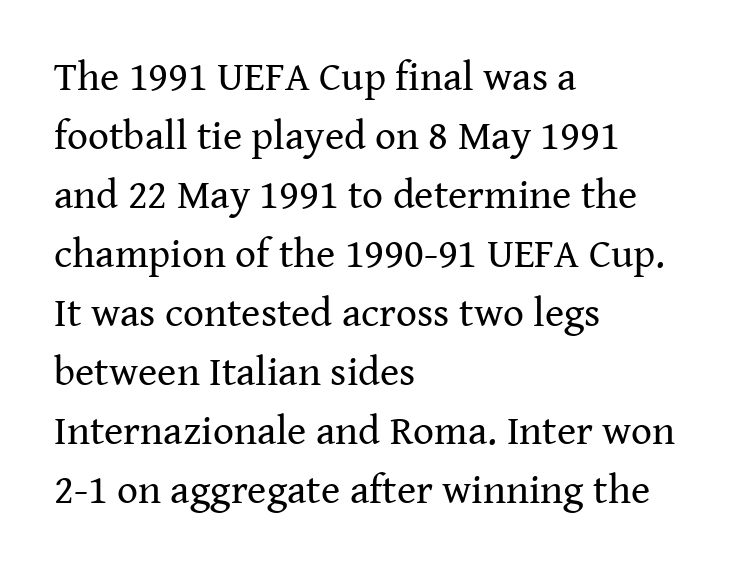
This sample has the flowing, uneven cadence of proportional lettering. The weight tops out at a normal text grade. These lines were composed using upright roman letters. In terms of letterform style, serifs are clearly present.
